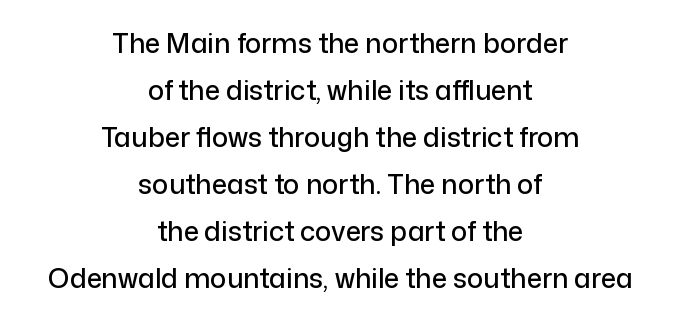
The image shows 27 px text type, upright; set centered, line spacing 1.74x, normal letter spacing, not underlined.
